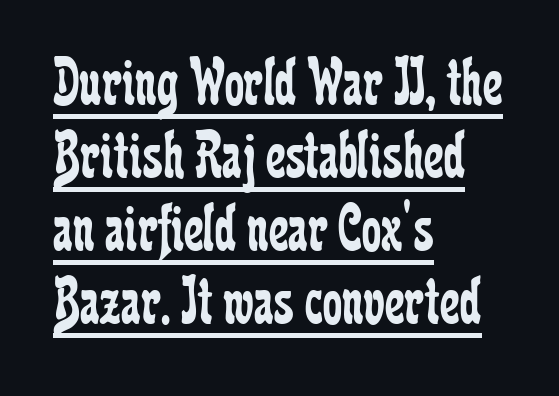
{"serif": "yes", "italic": "no", "bold": "no", "weight": "regular", "width": "condensed", "stroke_contrast": "low", "x_height": "medium", "monospaced": "no", "underline": "yes", "align": "left", "line_spacing": "tight", "line_spacing_ratio": 1.06, "letter_spacing": "normal", "letter_spacing_em": 0.0, "glyph_px": 69}
